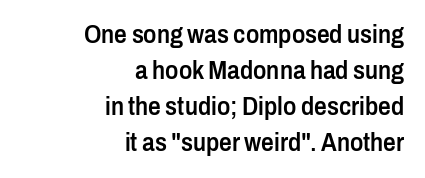
{"italic": "no", "bold": "semi", "underline": "no", "align": "right", "line_spacing": "normal", "line_spacing_ratio": 1.44, "letter_spacing": "normal", "letter_spacing_em": 0.0, "glyph_px": 25}
